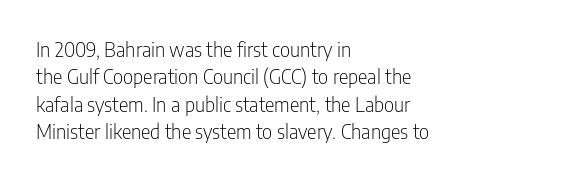
The image shows 20 px text type, upright; set left-aligned, normal line spacing (1.37x), normal letter spacing, not underlined.
